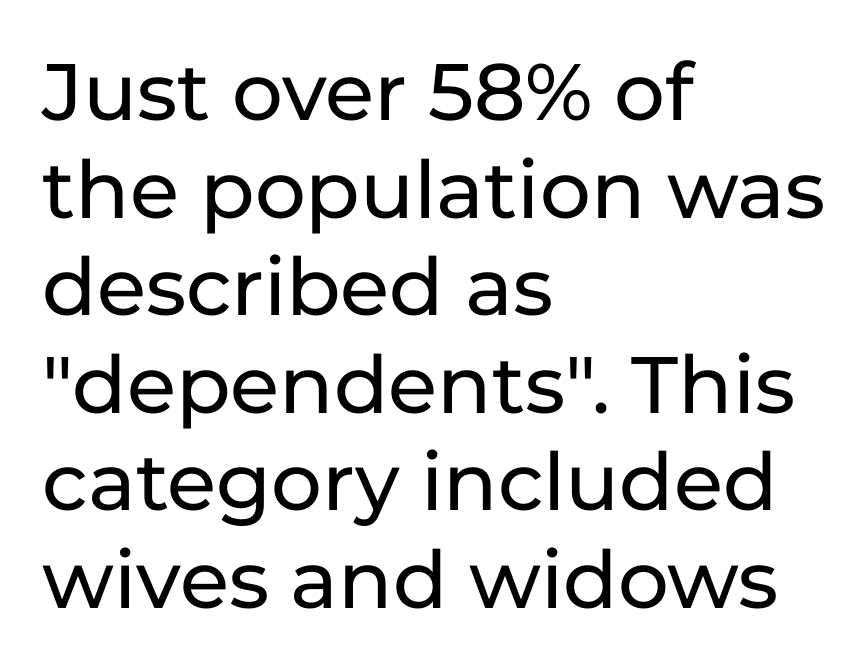
The image shows 80 px sans-serif type, upright; set left-aligned, line spacing 1.22x, normal letter spacing, not underlined; low stroke contrast and a medium x-height.
